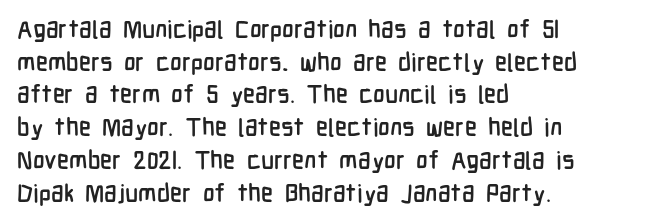
{"italic": "no", "underline": "no", "align": "left", "line_spacing": "normal", "line_spacing_ratio": 1.31, "letter_spacing": "normal", "letter_spacing_em": 0.0, "glyph_px": 25}
